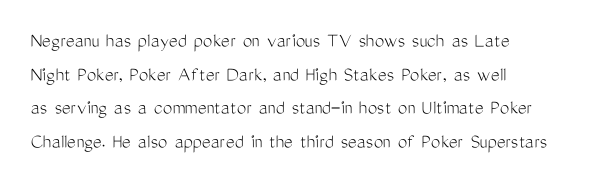
{"italic": "no", "bold": "no", "underline": "no", "align": "left", "line_spacing": "normal", "line_spacing_ratio": 1.6, "letter_spacing": "normal", "letter_spacing_em": 0.0, "glyph_px": 21}
